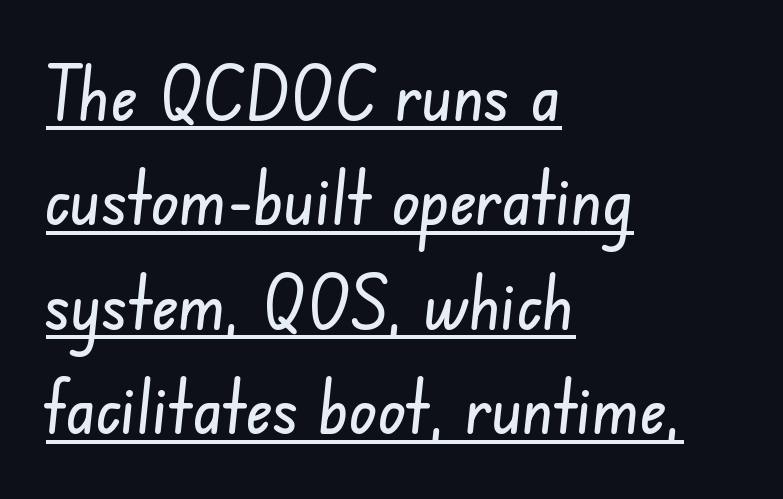
{"serif": "no", "width": "condensed", "stroke_contrast": "low", "x_height": "small", "monospaced": "no", "underline": "yes", "align": "left", "line_spacing": "normal", "line_spacing_ratio": 1.43, "letter_spacing": "normal", "letter_spacing_em": 0.0, "glyph_px": 73}
